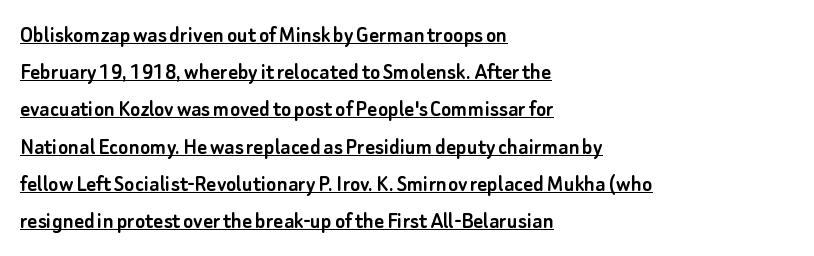
Q: Is the text italic (slanted)? A: No, it is upright.
Q: Is the text underlined? A: Yes.
Q: How is the paragraph aligned? A: Left-aligned.
Q: Is the spacing between letters normal or unusually wide? A: Normal.
Q: Is the spacing between lines tight, normal or loose? A: Normal.
